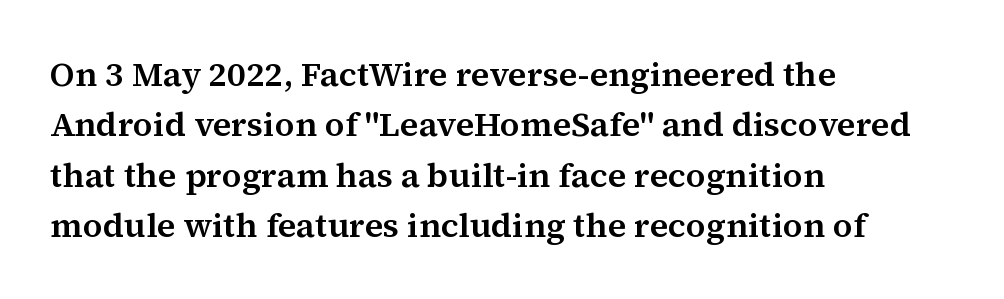
The face used here is seriffed, in the tradition of book romans. Notice how the stems are strictly vertical — no italics here. The zone under the glyphs is completely vacant. The rendering uses natural spacing where letterforms have individual widths.
